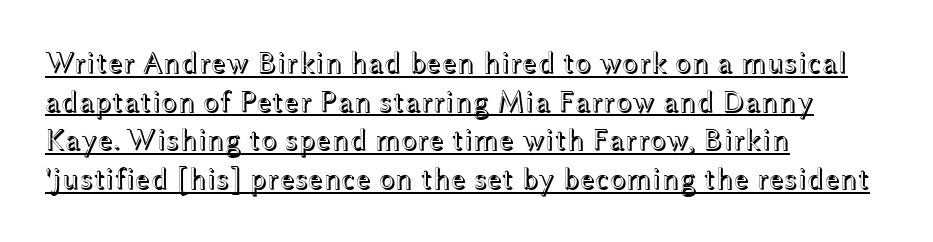
Each letter keeps its own natural width here, so spacing adapts to shape. Horizontal bands of white between lines are of average thickness. A classic flush-left, rag-right setting is used for this passage. A typesetter would mark this as roman, not italic.
